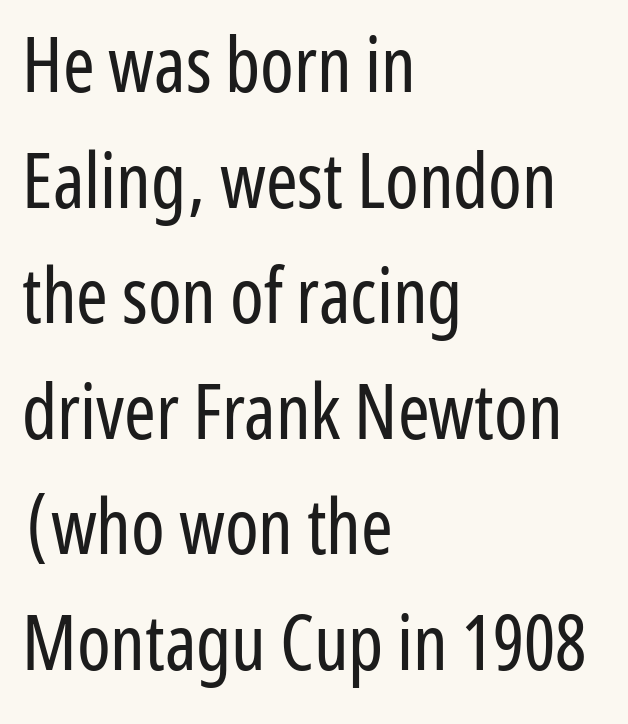
Q: Is the text bold? A: No.
Q: Is the text italic (slanted)? A: No, it is upright.
Q: Is the typeface a serif or a sans-serif typeface? A: Sans-serif.
Q: Is the text underlined? A: No.
Q: How is the paragraph aligned? A: Left-aligned.
Q: Is the spacing between letters normal or unusually wide? A: Normal.
Q: Is the spacing between lines tight, normal or loose? A: Normal.
Q: Width (condensed, normal, or wide)? A: Condensed.
Q: Stroke contrast? A: Low.
Q: x-height? A: Medium.
Q: Monospaced? A: No.
